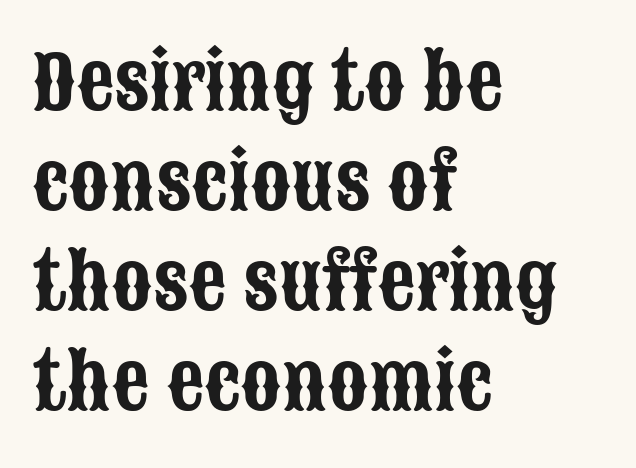
{"serif": "no", "italic": "no", "width": "condensed", "stroke_contrast": "low", "x_height": "large", "monospaced": "no", "underline": "no", "align": "left", "line_spacing": "normal", "line_spacing_ratio": 1.35, "letter_spacing": "normal", "letter_spacing_em": 0.0, "glyph_px": 74}
